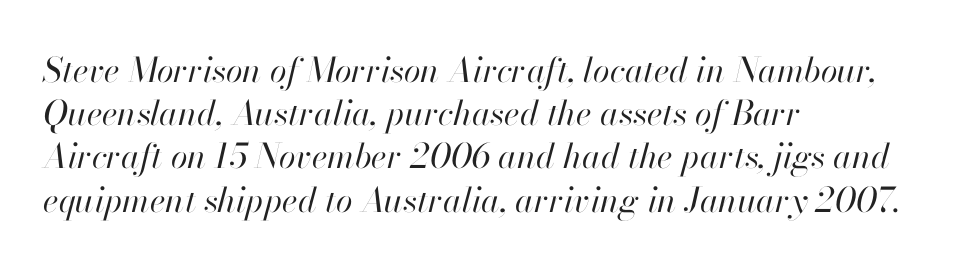
Q: Is the text bold? A: No.
Q: Is the text italic (slanted)? A: Yes, it leans right by about 13 degrees.
Q: Is the text underlined? A: No.
Q: How is the paragraph aligned? A: Left-aligned.
Q: Is the spacing between letters normal or unusually wide? A: Normal.
Q: Is the spacing between lines tight, normal or loose? A: Normal.
Q: Width (condensed, normal, or wide)? A: Normal.
Q: Stroke contrast? A: High.
Q: x-height? A: Small.
Q: Monospaced? A: No.
